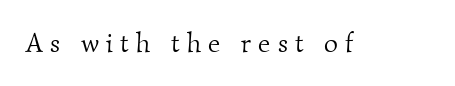
{"bold": "no", "underline": "no", "letter_spacing": "wide", "letter_spacing_em": 0.27, "glyph_px": 27}
